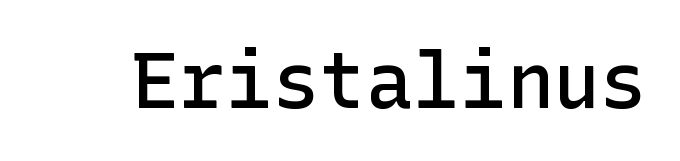
{"serif": "no", "italic": "no", "bold": "semi", "weight": "semibold", "width": "normal", "stroke_contrast": "low", "x_height": "medium", "underline": "no", "letter_spacing": "normal", "letter_spacing_em": 0.0, "glyph_px": 78}
